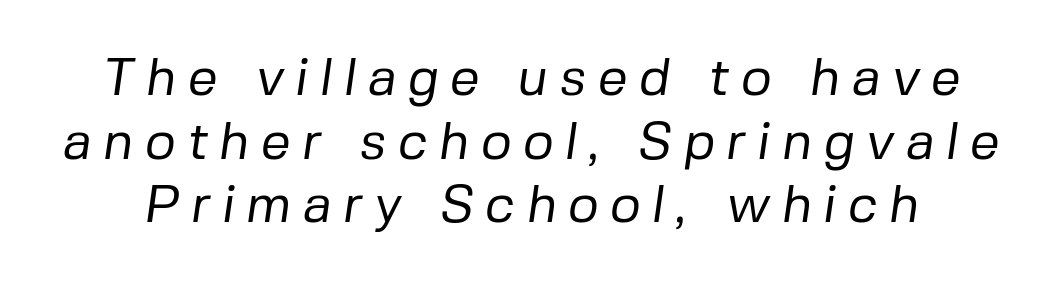
Honestly, the letter spacing is so wide it's the main thing you notice. Weight: in the light-to-regular range. Plain, unruled lines of type. Note the varied advance widths — an 'i' is clearly narrower than an 'm'.
